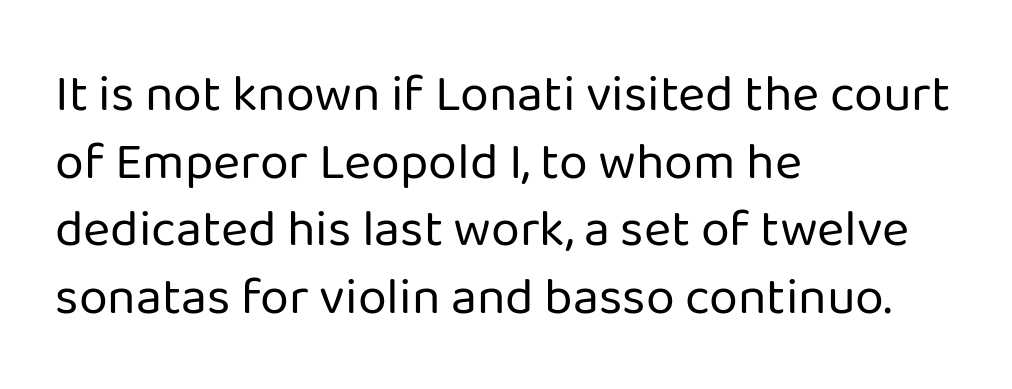
The letterforms sit shoulder to shoulder at normal distance. Stem width sits at or under what a default text font uses. Do the characters align in a grid? No, the font is proportional. Unlike italic type, these characters show no tilt at all. Leftover space on each line is placed entirely after the last word.
